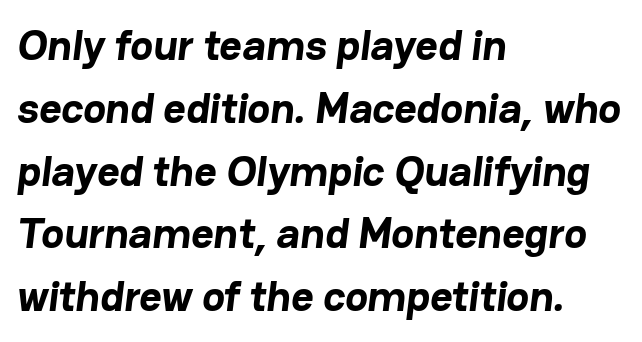
{"serif": "no", "bold": "yes", "weight": "bold", "width": "normal", "stroke_contrast": "low", "x_height": "medium", "monospaced": "no", "underline": "no", "align": "left", "line_spacing": "normal", "line_spacing_ratio": 1.46, "letter_spacing": "normal", "letter_spacing_em": 0.0, "glyph_px": 43}
